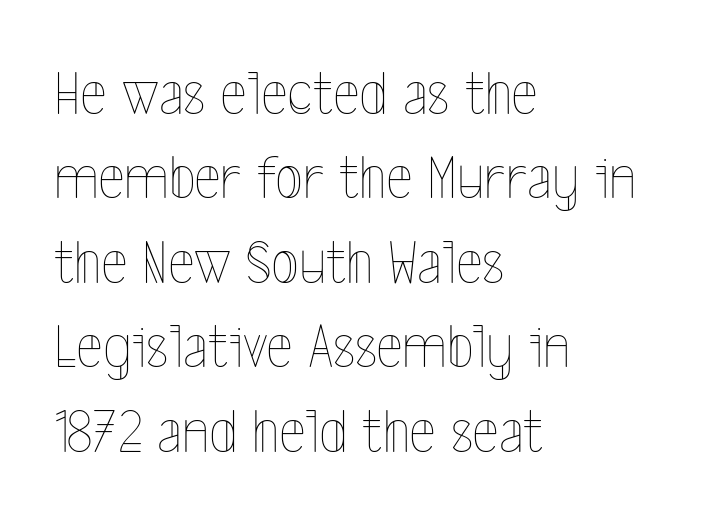
Q: Is the text bold? A: No.
Q: Is the text italic (slanted)? A: No, it is upright.
Q: Is the text underlined? A: No.
Q: How is the paragraph aligned? A: Left-aligned.
Q: Is the spacing between letters normal or unusually wide? A: Normal.
Q: Is the spacing between lines tight, normal or loose? A: Normal.
Q: Width (condensed, normal, or wide)? A: Condensed.
Q: x-height? A: Medium.
Q: Monospaced? A: No.
